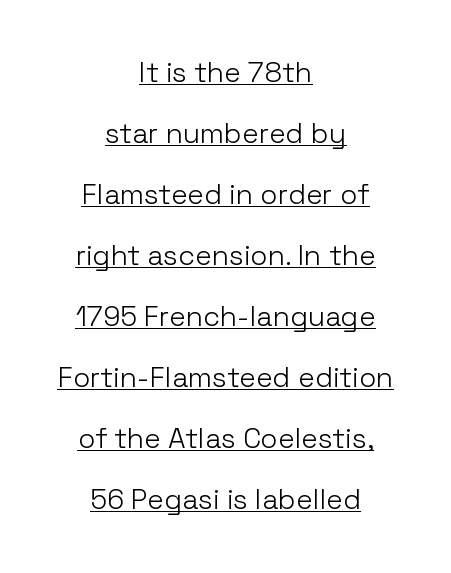
Q: Is the text bold? A: No.
Q: Is the text italic (slanted)? A: No, it is upright.
Q: Is the typeface a serif or a sans-serif typeface? A: Sans-serif.
Q: Is the text underlined? A: Yes.
Q: How is the paragraph aligned? A: Centered.
Q: Is the spacing between letters normal or unusually wide? A: Normal.
Q: Is the spacing between lines tight, normal or loose? A: Loose.
Q: Width (condensed, normal, or wide)? A: Normal.
Q: Stroke contrast? A: Low.
Q: x-height? A: Medium.
Q: Monospaced? A: No.
